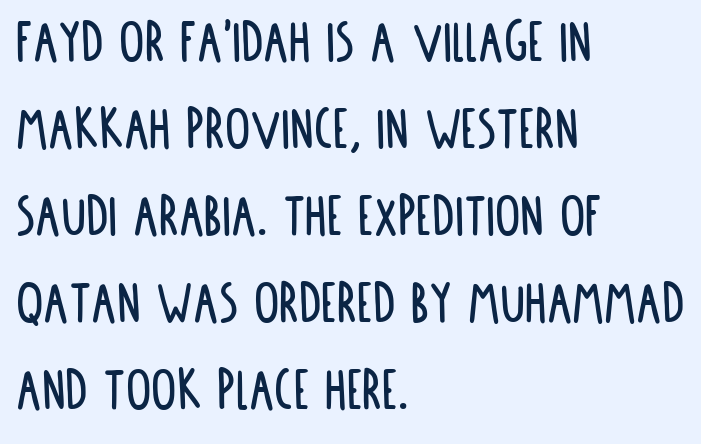
{"serif": "no", "italic": "no", "width": "condensed", "stroke_contrast": "low", "x_height": "large", "monospaced": "no", "underline": "no", "align": "left", "line_spacing": "normal", "line_spacing_ratio": 1.38, "letter_spacing": "normal", "letter_spacing_em": 0.0, "glyph_px": 63}
